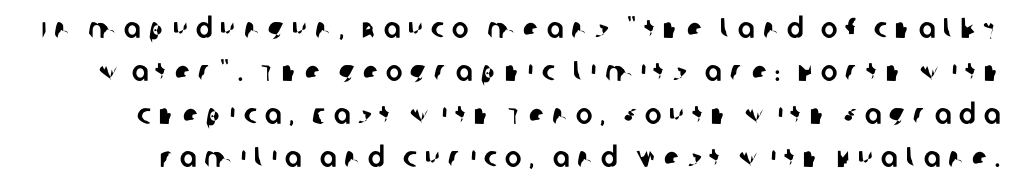
Q: Is the typeface a serif or a sans-serif typeface? A: Sans-serif.
Q: Is the text underlined? A: No.
Q: Is the spacing between letters normal or unusually wide? A: Unusually wide.
Q: Is the spacing between lines tight, normal or loose? A: Normal.
Q: Width (condensed, normal, or wide)? A: Normal.
Q: Stroke contrast? A: Low.
Q: x-height? A: Large.
Q: Monospaced? A: No.
